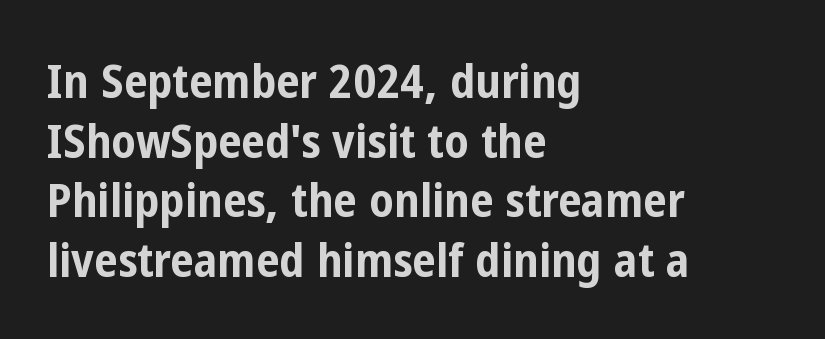
The image shows 47 px bold, condensed sans-serif type, upright; set left-aligned, normal line spacing (1.27x), normal letter spacing, not underlined; low stroke contrast and a medium x-height.
